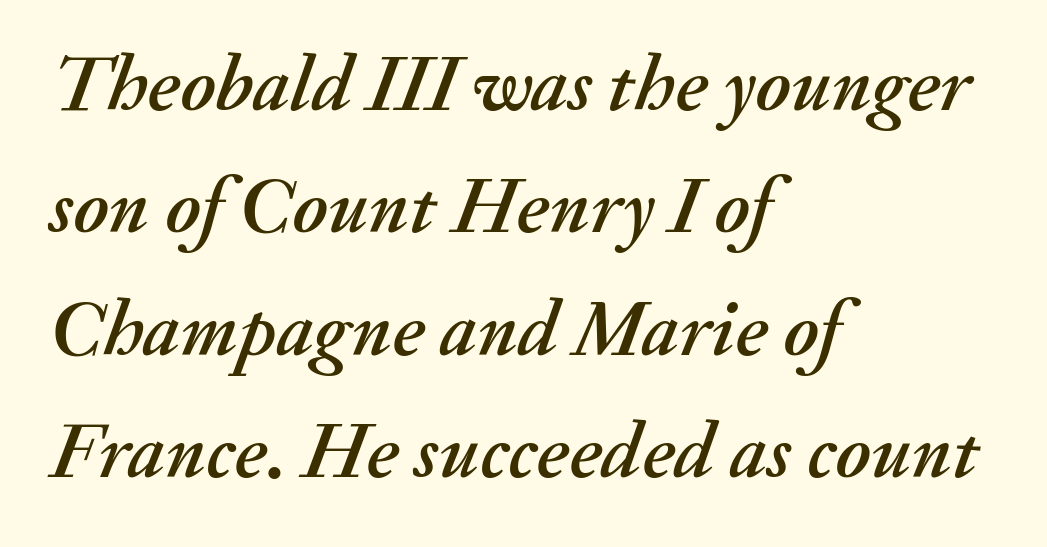
The passage shown is typed in a proportional face where columns would drift. A clean baseline with only descenders dipping below it. Every row of glyphs begins at an identical x-position on the left. The axis of the letterforms is tilted away from vertical.
